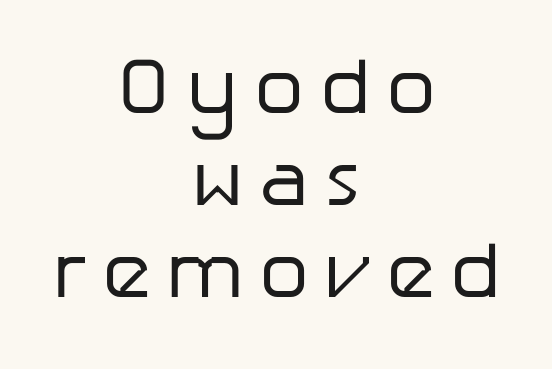
The rendering shows plain stroke endings on the letterforms — a sans-serif design. It's the straight-up-and-down kind of type. Check the space under the baseline: it is left empty. Each line is balanced around a shared central axis. Reading down the column, the eye jumps only a short way to each next line. On a weight scale, this lands at 450 or below.
